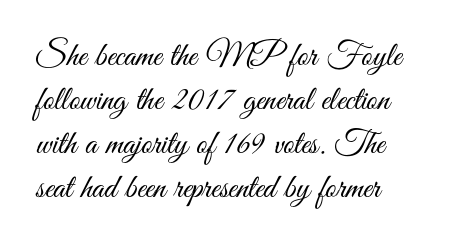
Normally led — the rows are evenly, conventionally spaced. Glyph-to-glyph distance matches everyday printed text. The gap between lines stays unmarked. Here the designer chose a conventional face with non-uniform glyph widths.
